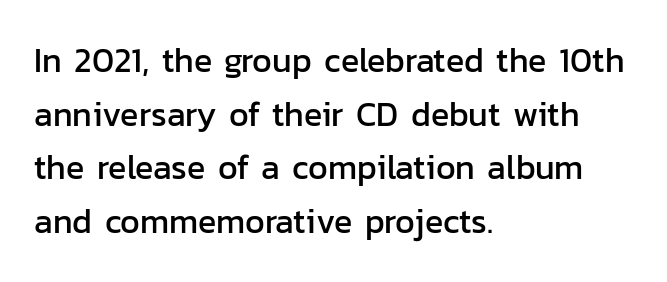
{"serif": "no", "italic": "no", "width": "normal", "stroke_contrast": "low", "x_height": "medium", "monospaced": "no", "underline": "no", "align": "left", "line_spacing": "normal", "line_spacing_ratio": 1.58, "letter_spacing": "normal", "letter_spacing_em": 0.0, "glyph_px": 34}
